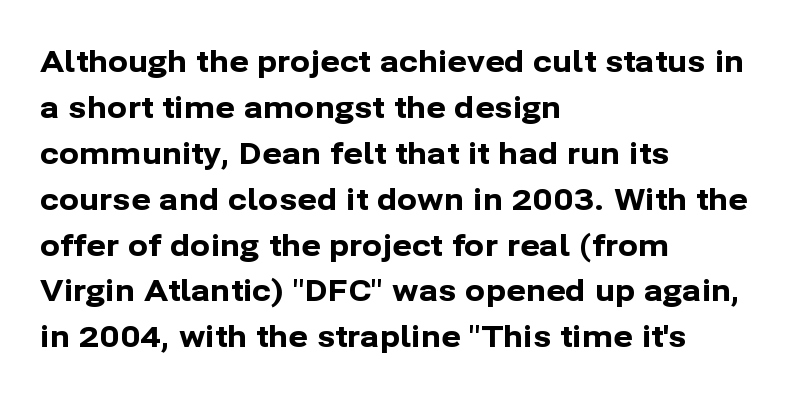
{"serif": "no", "italic": "no", "bold": "yes", "weight": "bold", "width": "normal", "stroke_contrast": "low", "x_height": "medium", "monospaced": "no", "underline": "no", "align": "left", "line_spacing": "normal", "line_spacing_ratio": 1.53, "letter_spacing": "normal", "letter_spacing_em": 0.0, "glyph_px": 30}
